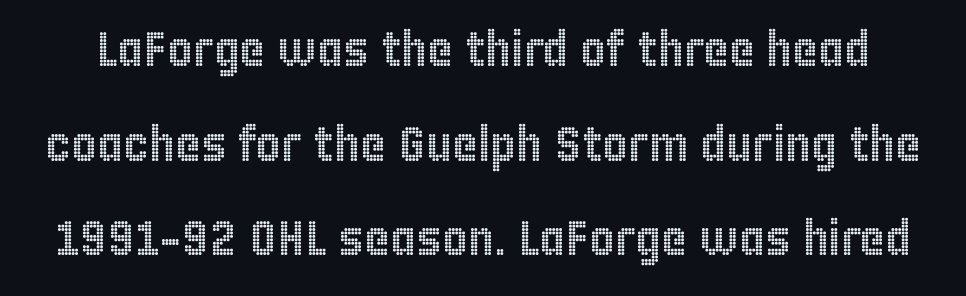
Q: Is the text italic (slanted)? A: No, it is upright.
Q: Is the text underlined? A: No.
Q: Is the spacing between letters normal or unusually wide? A: Normal.
Q: Is the spacing between lines tight, normal or loose? A: Loose.
Q: Width (condensed, normal, or wide)? A: Condensed.
Q: x-height? A: Large.
Q: Monospaced? A: No.
